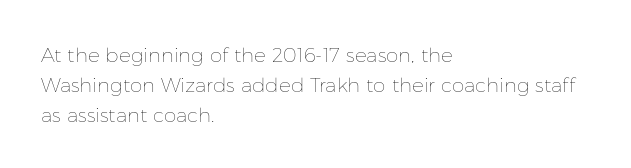
What stands out about the letter spacing? Nothing — it is the standard amount. The axis of the letterforms is exactly vertical. Check the space under the baseline: it is left empty. Evenly set lines give the paragraph a standard silhouette.
